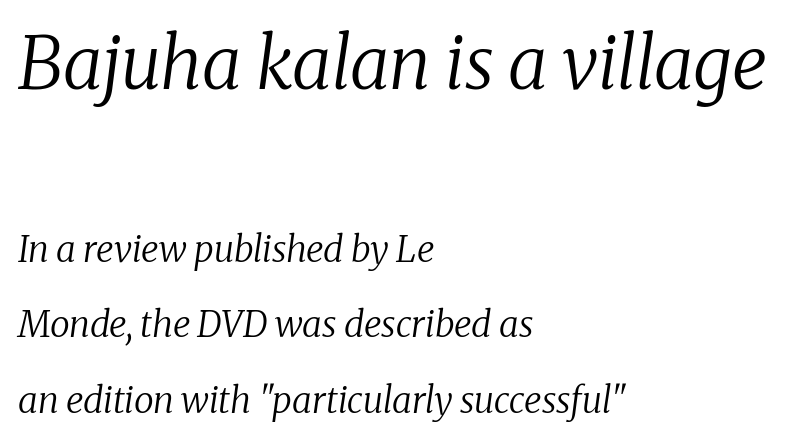
{"serif": "yes", "italic": "yes", "lean": "right", "slant_degrees": 8, "bold": "no", "weight": "regular", "width": "normal", "stroke_contrast": "low", "x_height": "medium", "monospaced": "no", "underline": "no", "align": "left", "line_spacing": "loose", "line_spacing_ratio": 2.09, "letter_spacing": "normal", "letter_spacing_em": 0.0, "larger_block": "first", "size_ratio": 2.0, "glyph_px": 72}
